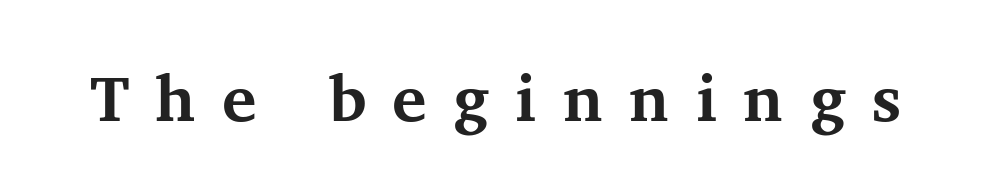
The image shows 65 px bold serif type, upright; set unusually wide letter spacing (+0.4 em), not underlined; medium stroke contrast and a medium x-height.
